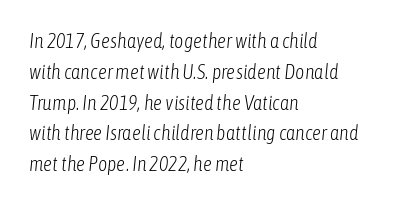
The specimen omits any rule beneath the text block's lines. Normally led — the rows are evenly, conventionally spaced. The typography opts for an oblique posture over an upright one. Spacing between characters is what you'd get straight out of the box. The strokes are not fattened; the text isn't bold.
